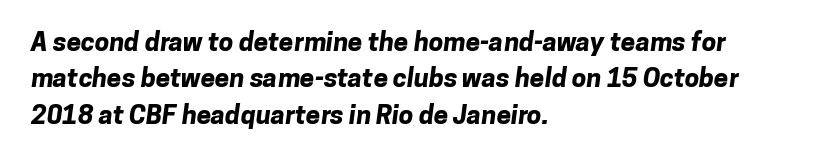
{"bold": "yes", "underline": "no", "align": "left", "line_spacing": "normal", "line_spacing_ratio": 1.4, "letter_spacing": "normal", "letter_spacing_em": 0.0, "glyph_px": 26}
